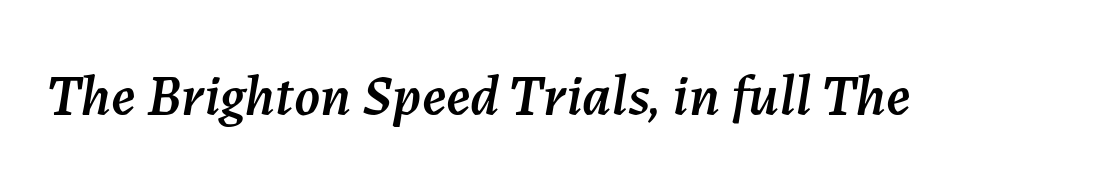
Think of a printed novel: that variable character pitch is what you see here. Does extra space separate the letters? No, they use regular spacing. Emphasis-style slanted type is in use. The area under the type is left untouched.
